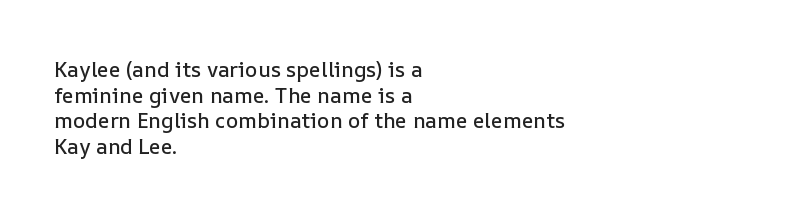
Line beginnings align vertically; line endings do not. Posture: vertical. A typesetter would call this zero additional tracking. The baseline area is clear.
